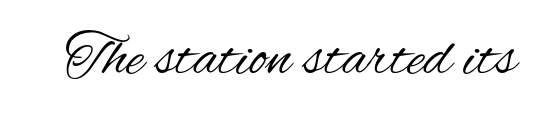
The characters display no serif detailing; their extremities are plain. In terms of letterspacing, this is plain default setting. Compared with a typical body face, this is equally light or lighter still. Think of a printed novel: that variable character pitch is what you see here.
